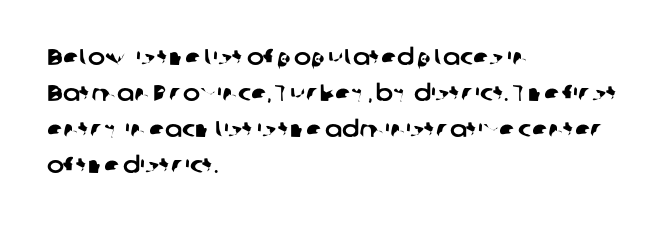
{"underline": "no", "align": "left", "line_spacing": "normal", "line_spacing_ratio": 1.57, "letter_spacing": "normal", "letter_spacing_em": 0.0, "glyph_px": 23}
